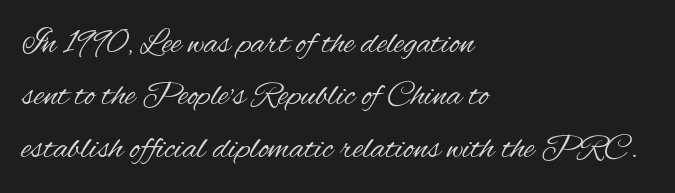
The image shows 35 px regular-weight, condensed sans-serif type; set left-aligned, normal line spacing (1.5x), normal letter spacing, not underlined; medium stroke contrast and a small x-height.
